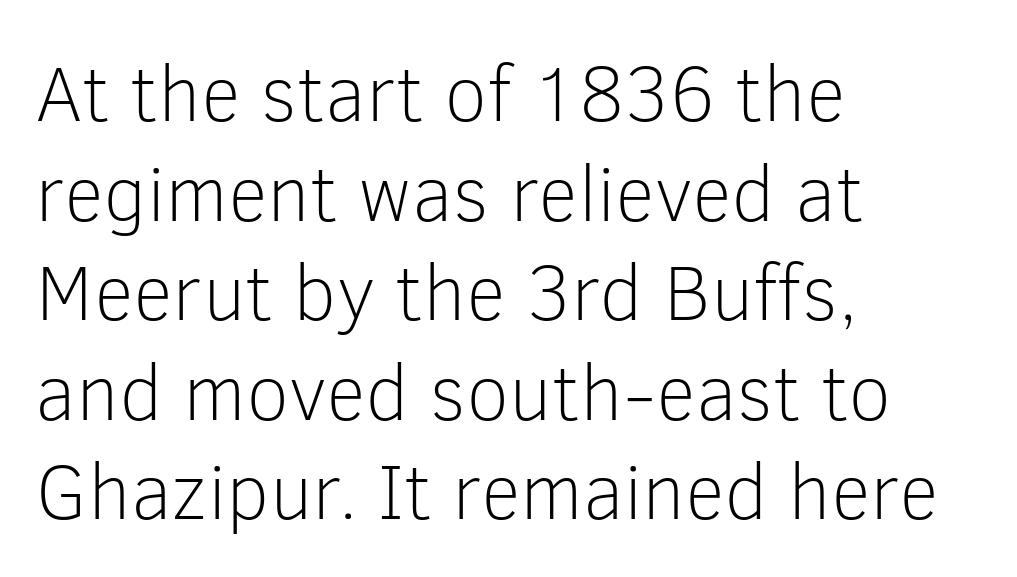
Varying glyph widths throughout — classic text-font behaviour. Students, observe: this is what conventionally led text looks like. Beneath every word, the page is bare. Nobody touched the tracking dial on this one. Posture: upright roman.
